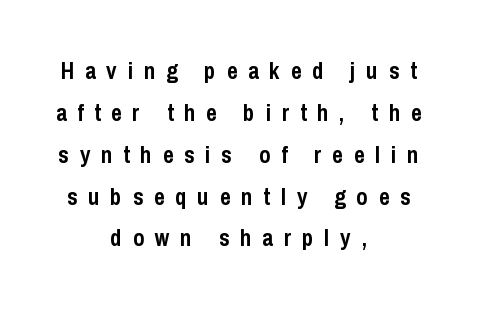
{"italic": "no", "bold": "yes", "underline": "no", "align": "center", "line_spacing_ratio": 1.82, "letter_spacing": "wide", "letter_spacing_em": 0.47, "glyph_px": 23}
